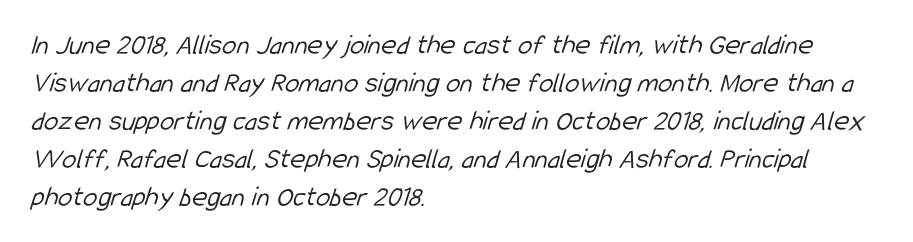
{"serif": "no", "bold": "no", "weight": "light", "width": "condensed", "stroke_contrast": "low", "x_height": "medium", "monospaced": "no", "underline": "no", "align": "left", "line_spacing": "normal", "line_spacing_ratio": 1.31, "letter_spacing": "normal", "letter_spacing_em": 0.0, "glyph_px": 29}
